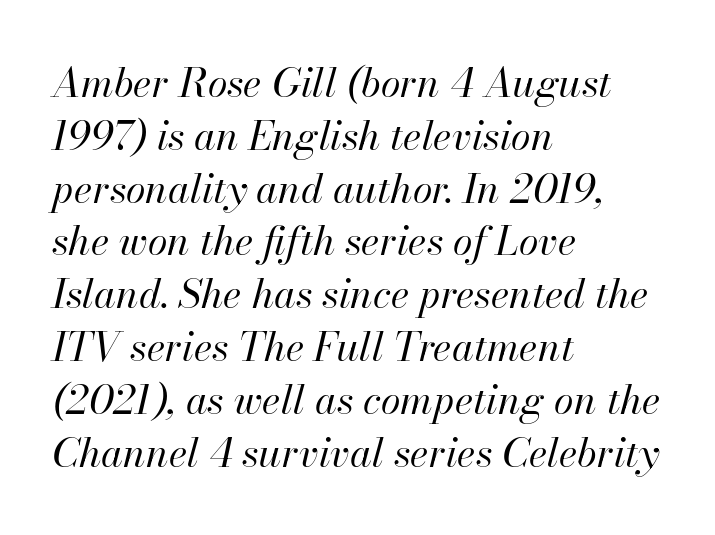
{"italic": "yes", "lean": "right", "slant_degrees": 13, "bold": "no", "weight": "regular", "width": "normal", "stroke_contrast": "high", "x_height": "small", "monospaced": "no", "underline": "no", "align": "left", "line_spacing": "normal", "line_spacing_ratio": 1.32, "letter_spacing": "normal", "letter_spacing_em": 0.0, "glyph_px": 40}
